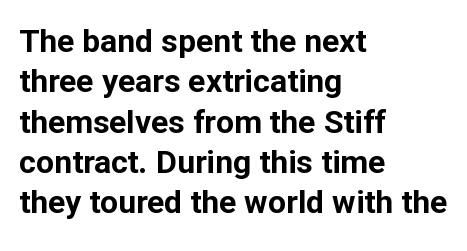
{"serif": "no", "italic": "no", "bold": "yes", "weight": "bold", "width": "normal", "stroke_contrast": "low", "x_height": "medium", "monospaced": "no", "underline": "no", "align": "left", "line_spacing": "normal", "line_spacing_ratio": 1.26, "letter_spacing": "normal", "letter_spacing_em": 0.0, "glyph_px": 32}
